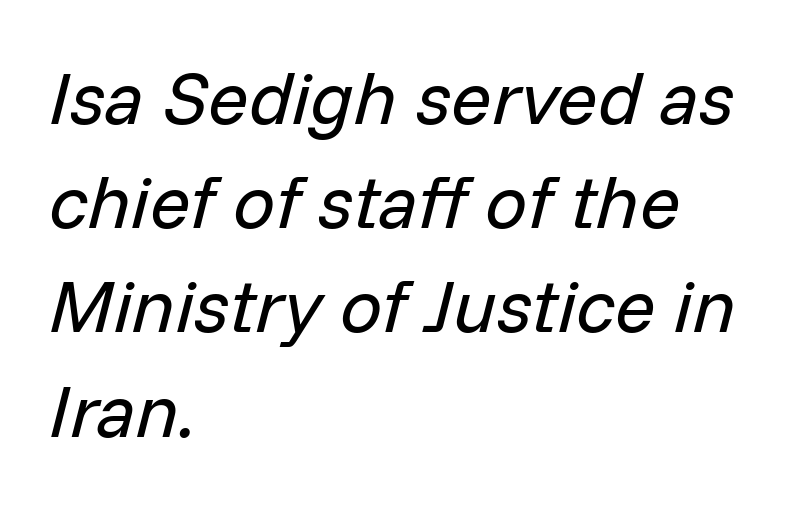
The image shows 75 px regular-weight type, italic (leaning right); set left-aligned, normal line spacing (1.39x), normal letter spacing, not underlined; low stroke contrast and a medium x-height.
